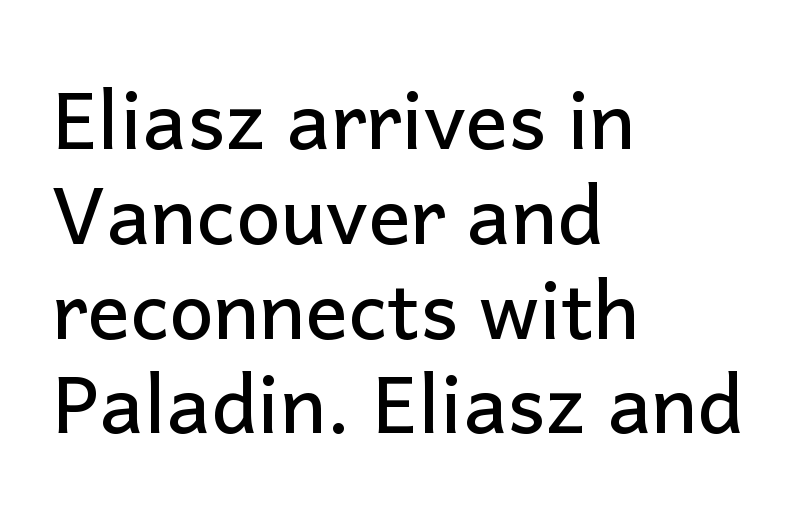
Bare-footed words on every line. A sans-serif font was chosen for this passage. The lines are quadded left. The lettering holds an erect, upright posture throughout. The face used here is proportionally spaced, like ordinary book or web type.
